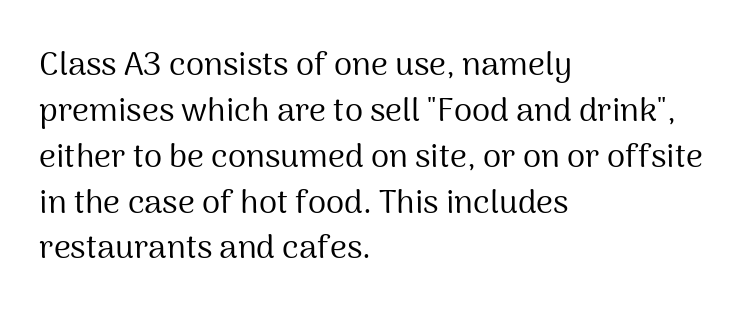
The image shows 33 px regular-weight sans-serif type, upright; set left-aligned, normal line spacing (1.39x), normal letter spacing, not underlined; medium stroke contrast and a medium x-height.
